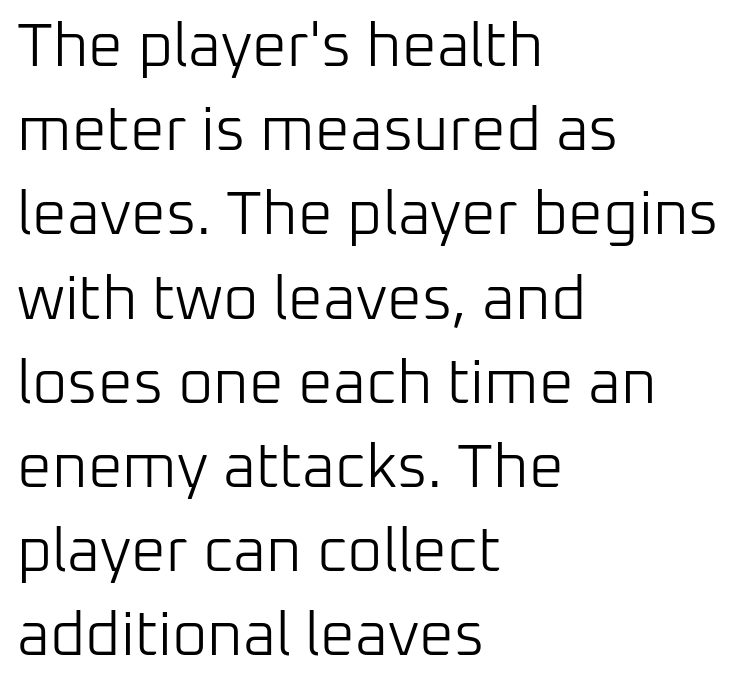
The image shows 61 px light sans-serif type, upright; set left-aligned, normal line spacing (1.38x), normal letter spacing, not underlined; low stroke contrast and a medium x-height.
